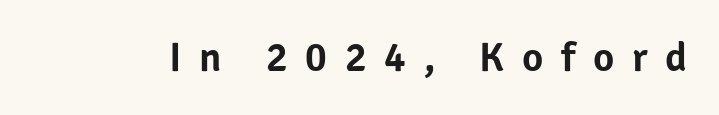
This rendering features lettering with no underline. Nope, not italic — everything's standing straight. Nothing sits at the stroke ends, so this counts as sans-serif. The letterforms stand isolated, each surrounded by extra space. These lines are rendered in a variable-pitch font.
